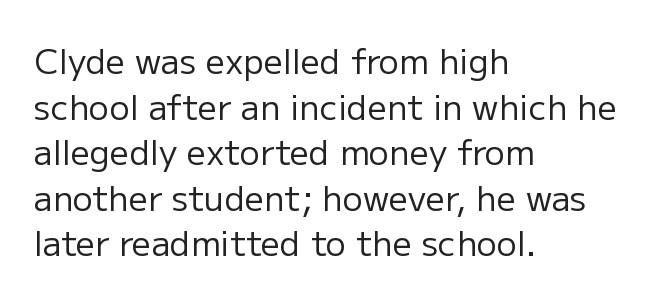
Q: Is the text bold? A: No.
Q: Is the text italic (slanted)? A: No, it is upright.
Q: Is the typeface a serif or a sans-serif typeface? A: Sans-serif.
Q: Is the text underlined? A: No.
Q: How is the paragraph aligned? A: Left-aligned.
Q: Is the spacing between letters normal or unusually wide? A: Normal.
Q: Is the spacing between lines tight, normal or loose? A: Normal.
Q: Width (condensed, normal, or wide)? A: Normal.
Q: Stroke contrast? A: Low.
Q: x-height? A: Medium.
Q: Monospaced? A: No.
